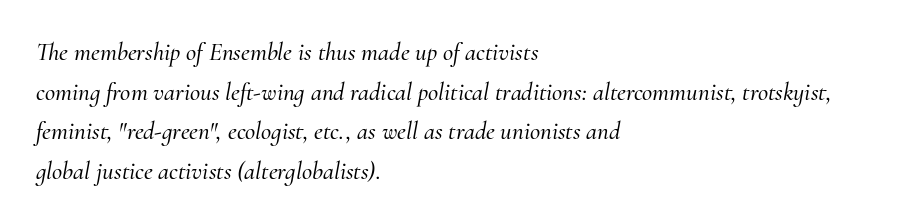
Descenders are the only things crossing below the line. Regular leading. When letters slant like this, we call the style italic. The setting favours the left margin, as ordinary paragraphs usually do.
